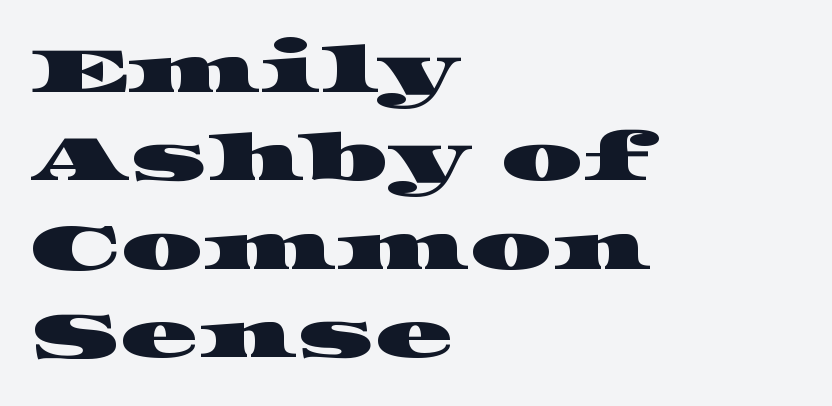
The string is rendered with underlining switched off. Interline gaps are of average width in this sample. Characters follow at the spacing the type designer built in. The letters carry serifs — small finishing strokes at the ends of their stems. Does the copy run flush right? No — it runs flush left.
